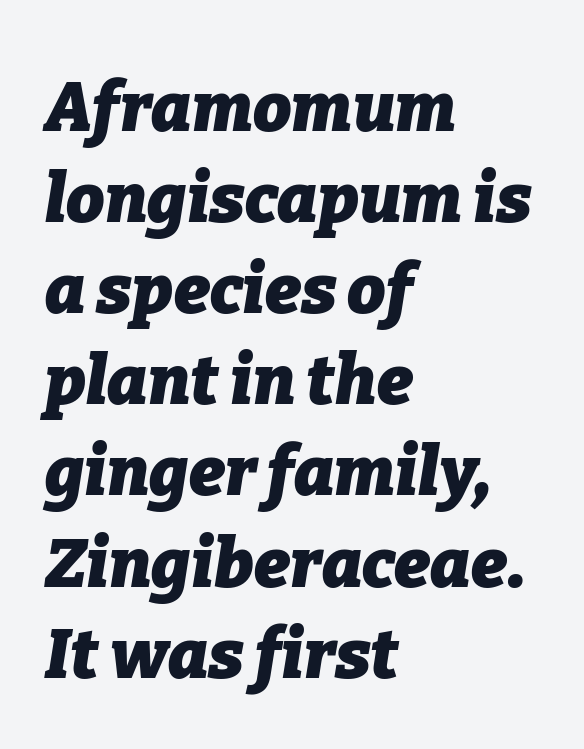
You could not count columns in this text — the font is proportionally spaced. Strokes here are thick enough to call this a true bold. The zone under the glyphs is completely vacant. Nobody touched the tracking dial on this one.
